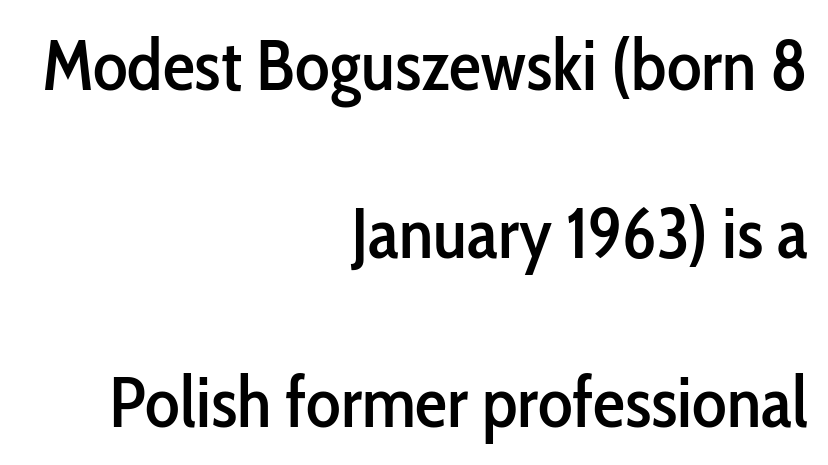
The letters advance in unequal steps, a hallmark of proportional type. The glyphs are unaccompanied by any horizontal stroke below them. The lines in this sample share a right terminus and differ only in where they begin. Students, observe: this is what heavily led, spacious text looks like. Posture: upright roman.
